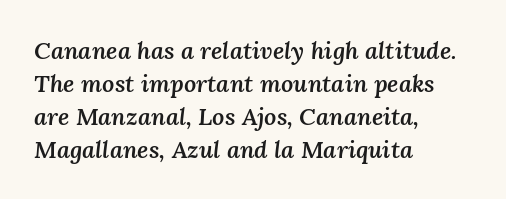
The image shows 24 px text type, italic (leaning right); set left-aligned, normal line spacing (1.37x), normal letter spacing, not underlined.
